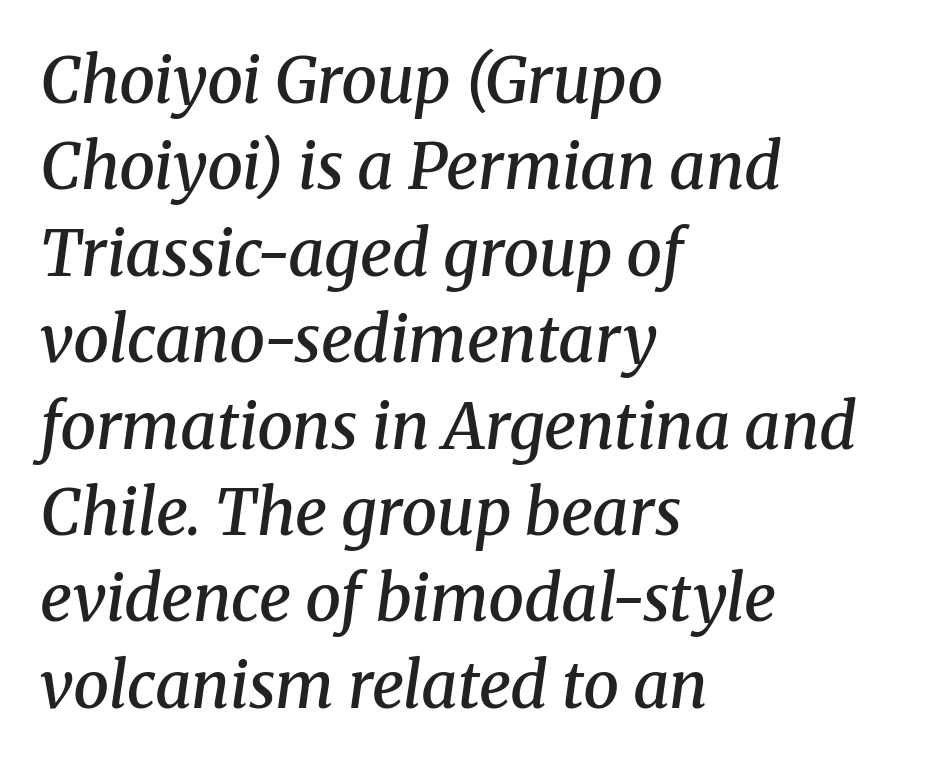
Q: Is the text bold? A: Semi-bold.
Q: Is the text italic (slanted)? A: Yes, it leans right by about 8 degrees.
Q: Is the typeface a serif or a sans-serif typeface? A: Serif.
Q: Is the text underlined? A: No.
Q: How is the paragraph aligned? A: Left-aligned.
Q: Is the spacing between letters normal or unusually wide? A: Normal.
Q: Is the spacing between lines tight, normal or loose? A: Normal.
Q: Width (condensed, normal, or wide)? A: Normal.
Q: Stroke contrast? A: Medium.
Q: x-height? A: Medium.
Q: Monospaced? A: No.
